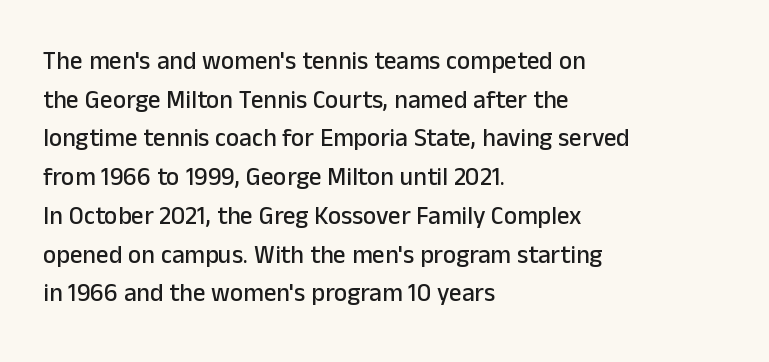
Q: Is the text italic (slanted)? A: No, it is upright.
Q: Is the text underlined? A: No.
Q: How is the paragraph aligned? A: Left-aligned.
Q: Is the spacing between letters normal or unusually wide? A: Normal.
Q: Is the spacing between lines tight, normal or loose? A: Normal.
